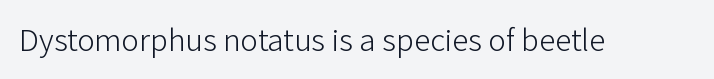
Q: Is the text bold? A: No.
Q: Is the text italic (slanted)? A: No, it is upright.
Q: Is the typeface a serif or a sans-serif typeface? A: Sans-serif.
Q: Is the text underlined? A: No.
Q: Is the spacing between letters normal or unusually wide? A: Normal.
Q: Width (condensed, normal, or wide)? A: Normal.
Q: Stroke contrast? A: Low.
Q: x-height? A: Medium.
Q: Monospaced? A: No.
